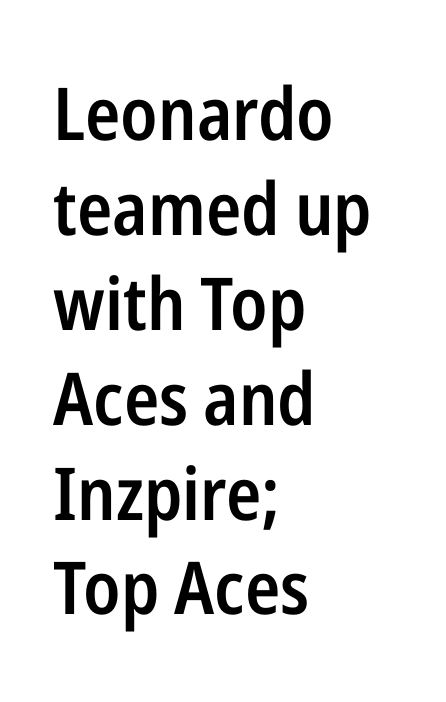
{"serif": "no", "italic": "no", "bold": "semi", "weight": "semibold", "width": "condensed", "stroke_contrast": "low", "x_height": "medium", "monospaced": "no", "underline": "no", "align": "left", "line_spacing": "normal", "line_spacing_ratio": 1.3, "letter_spacing": "normal", "letter_spacing_em": 0.0, "glyph_px": 73}
